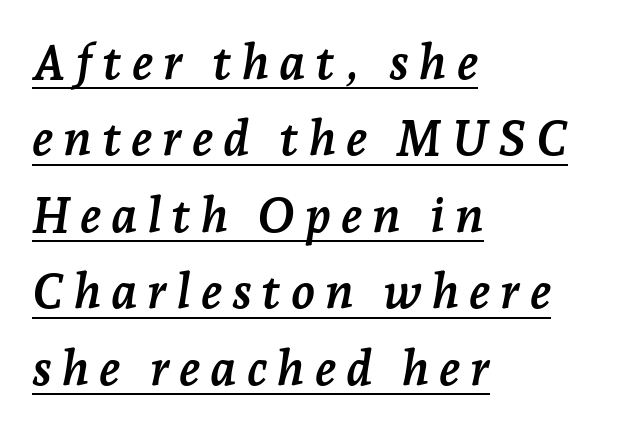
Q: Is the text bold? A: Yes.
Q: Is the text italic (slanted)? A: Yes, it leans right by about 7 degrees.
Q: Is the typeface a serif or a sans-serif typeface? A: Serif.
Q: Is the text underlined? A: Yes.
Q: How is the paragraph aligned? A: Left-aligned.
Q: Is the spacing between letters normal or unusually wide? A: Unusually wide.
Q: Is the spacing between lines tight, normal or loose? A: Normal.
Q: Width (condensed, normal, or wide)? A: Normal.
Q: Stroke contrast? A: Low.
Q: x-height? A: Medium.
Q: Monospaced? A: No.
